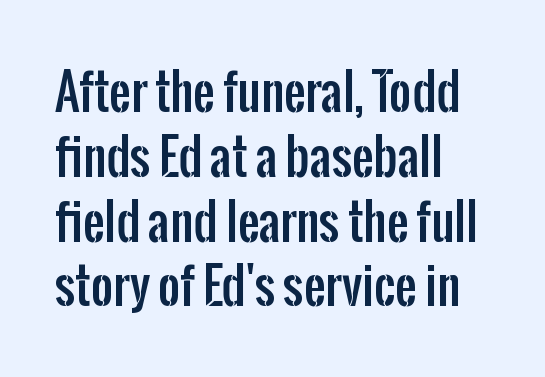
{"serif": "no", "italic": "no", "width": "condensed", "stroke_contrast": "low", "x_height": "medium", "monospaced": "no", "underline": "no", "align": "left", "line_spacing": "normal", "line_spacing_ratio": 1.35, "letter_spacing": "normal", "letter_spacing_em": 0.0, "glyph_px": 48}
